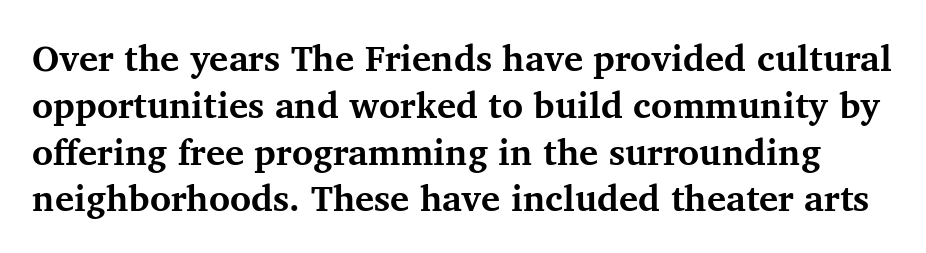
Q: Is the text bold? A: Yes.
Q: Is the text italic (slanted)? A: No, it is upright.
Q: Is the typeface a serif or a sans-serif typeface? A: Serif.
Q: Is the text underlined? A: No.
Q: Is the spacing between letters normal or unusually wide? A: Normal.
Q: Is the spacing between lines tight, normal or loose? A: Normal.
Q: Width (condensed, normal, or wide)? A: Normal.
Q: Stroke contrast? A: Medium.
Q: x-height? A: Medium.
Q: Monospaced? A: No.
